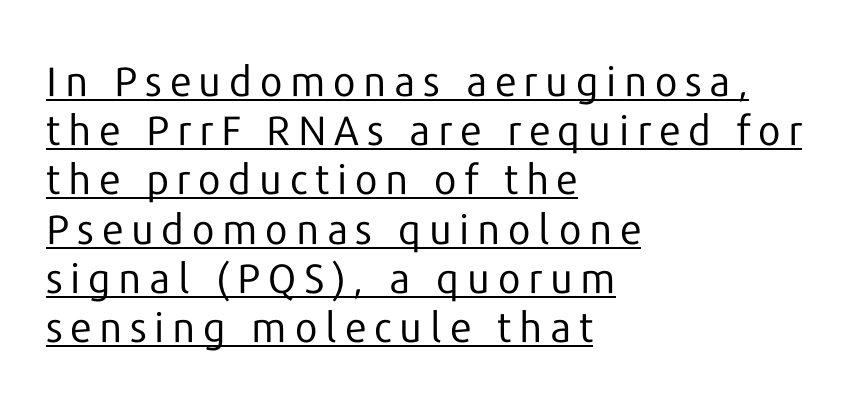
{"serif": "no", "italic": "no", "bold": "no", "weight": "regular", "width": "normal", "stroke_contrast": "low", "x_height": "medium", "monospaced": "no", "underline": "yes", "align": "left", "line_spacing_ratio": 1.2, "glyph_px": 41}
